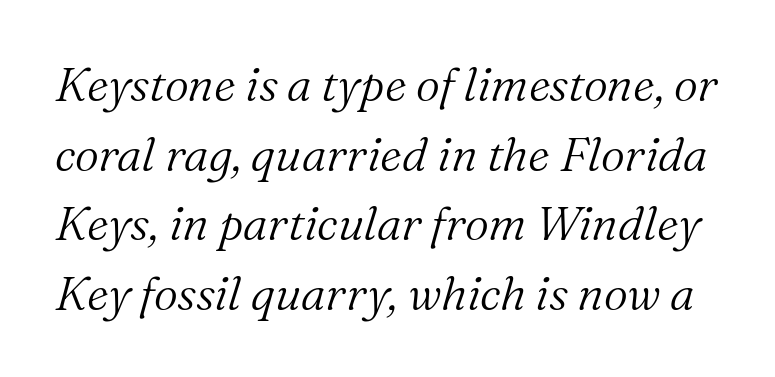
The image shows 47 px light serif type, italic (leaning right); set normal line spacing (1.48x), normal letter spacing, not underlined; medium stroke contrast and a medium x-height.
